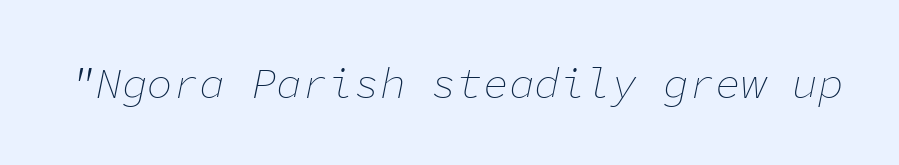
The image shows 43 px thin type, italic (leaning right), monospaced; set normal letter spacing, not underlined; low stroke contrast and a medium x-height.
